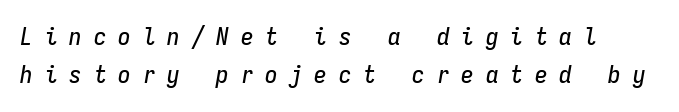
Q: Is the text italic (slanted)? A: Yes, it leans right by about 9 degrees.
Q: Is the text underlined? A: No.
Q: Is the spacing between letters normal or unusually wide? A: Unusually wide.
Q: Is the spacing between lines tight, normal or loose? A: Normal.
